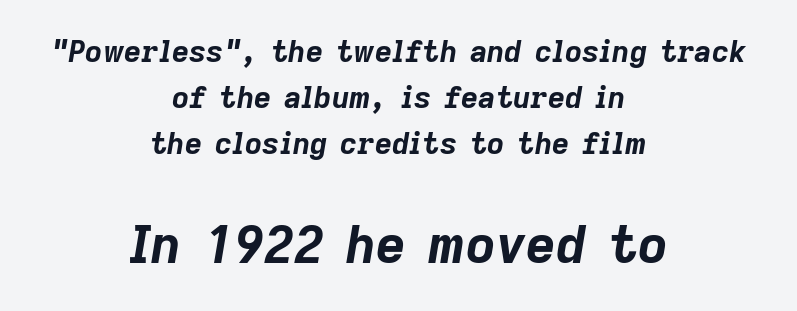
The image shows 52 px bold type, italic (leaning right); set centered, normal line spacing (1.54x), normal letter spacing, not underlined; the second (bottom) block is 1.73x larger; low stroke contrast and a medium x-height.
